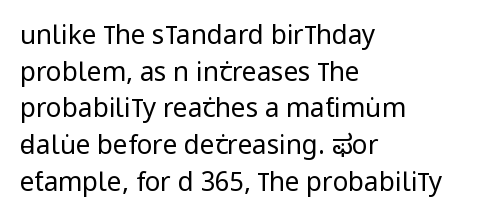
In CSS terms this would be text-align: left. The words here are not underlined. The font is comparable to plain body text, perhaps lighter. Every character sits straight up, as roman type does. The vertical gap from one line to the next is medium. Compared with typical body copy, the letter spacing here is the same.
